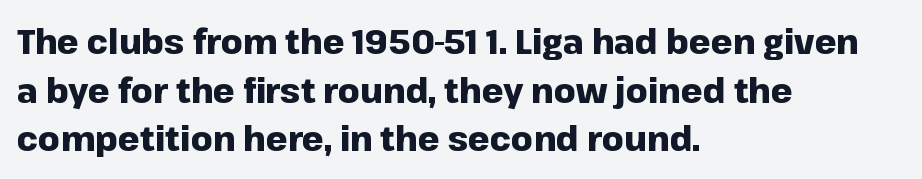
{"serif": "no", "italic": "no", "bold": "yes", "weight": "heavy", "width": "normal", "stroke_contrast": "low", "x_height": "medium", "monospaced": "no", "underline": "no", "align": "left", "line_spacing": "normal", "line_spacing_ratio": 1.43, "letter_spacing": "normal", "letter_spacing_em": 0.0, "glyph_px": 34}
